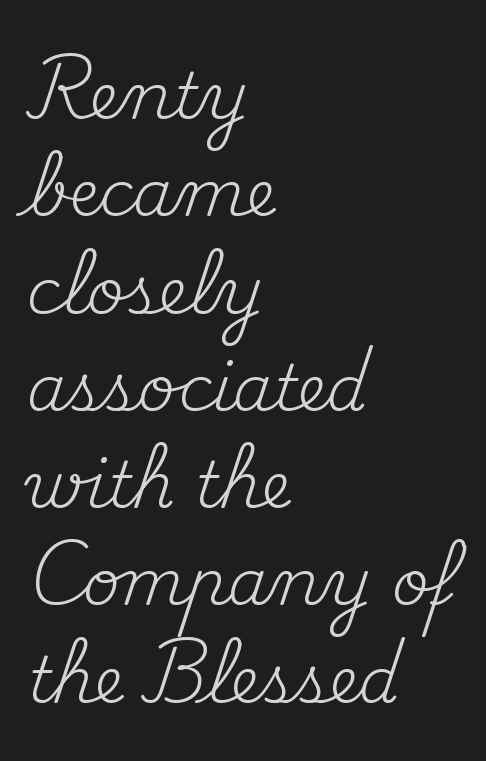
These lines are rendered in a variable-pitch font. The tracking reads as untouched default to a designer's eye. The compositor pushed each line to the left boundary. Normally led — the rows are evenly, conventionally spaced. A bare baseline throughout the passage.
